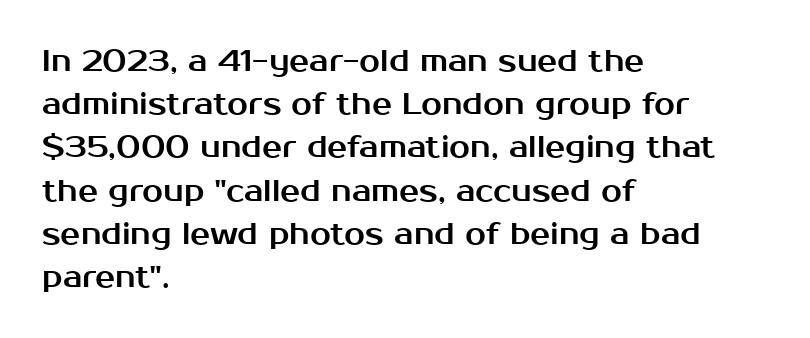
{"serif": "no", "italic": "no", "width": "normal", "stroke_contrast": "medium", "x_height": "medium", "monospaced": "no", "underline": "no", "align": "left", "line_spacing": "normal", "line_spacing_ratio": 1.44, "letter_spacing": "normal", "letter_spacing_em": 0.0, "glyph_px": 30}
